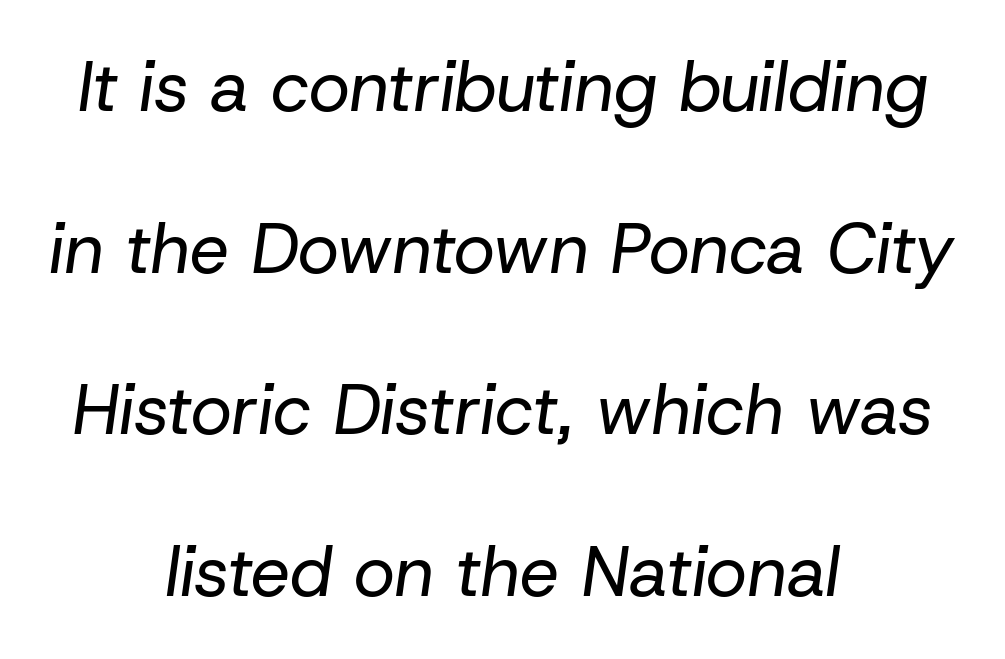
Q: Is the text bold? A: No.
Q: Is the text italic (slanted)? A: Yes, it leans right by about 8 degrees.
Q: Is the text underlined? A: No.
Q: How is the paragraph aligned? A: Centered.
Q: Is the spacing between letters normal or unusually wide? A: Normal.
Q: Is the spacing between lines tight, normal or loose? A: Loose.
Q: Width (condensed, normal, or wide)? A: Normal.
Q: Stroke contrast? A: Low.
Q: x-height? A: Medium.
Q: Monospaced? A: No.
